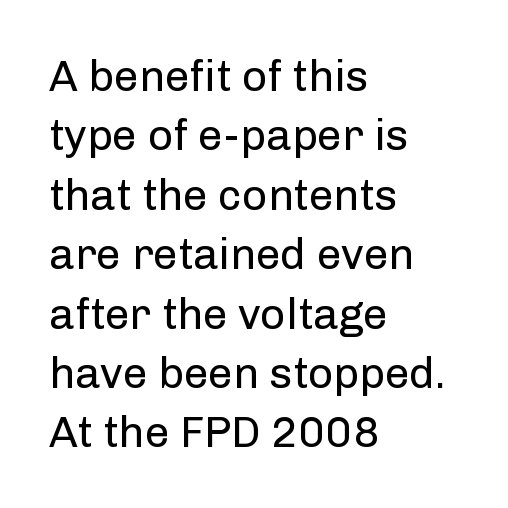
{"serif": "no", "italic": "no", "bold": "no", "weight": "regular", "width": "normal", "stroke_contrast": "low", "x_height": "medium", "monospaced": "no", "underline": "no", "align": "left", "line_spacing": "normal", "line_spacing_ratio": 1.35, "letter_spacing": "normal", "letter_spacing_em": 0.0, "glyph_px": 44}
